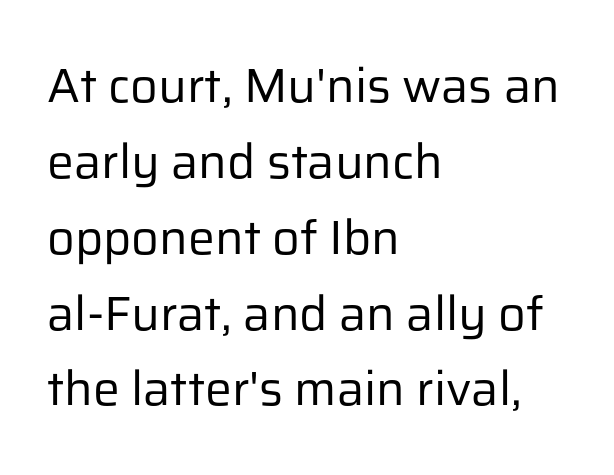
The image shows 48 px regular-weight sans-serif type, upright; set left-aligned, normal line spacing (1.58x), normal letter spacing, not underlined; low stroke contrast and a medium x-height.
